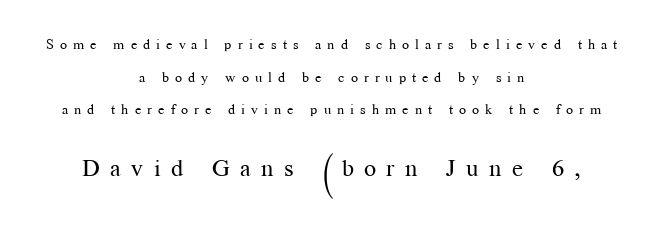
The horizontal fit of the characters is loose and conspicuously gappy. Every stem runs plumb, perpendicular to the baseline. Note: smaller setting up top, larger setting below. The rag falls on both sides of this text block equally. Is the stroke heavy? The answer is a plain regular-or-lighter.
